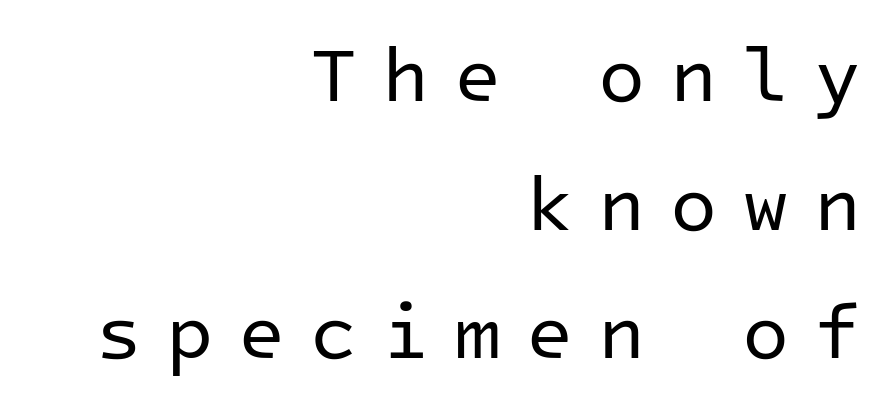
{"serif": "no", "italic": "no", "bold": "no", "weight": "regular", "width": "normal", "stroke_contrast": "low", "x_height": "medium", "monospaced": "yes", "underline": "no", "align": "right", "line_spacing": "normal", "line_spacing_ratio": 1.67, "letter_spacing": "wide", "letter_spacing_em": 0.32, "glyph_px": 77}
